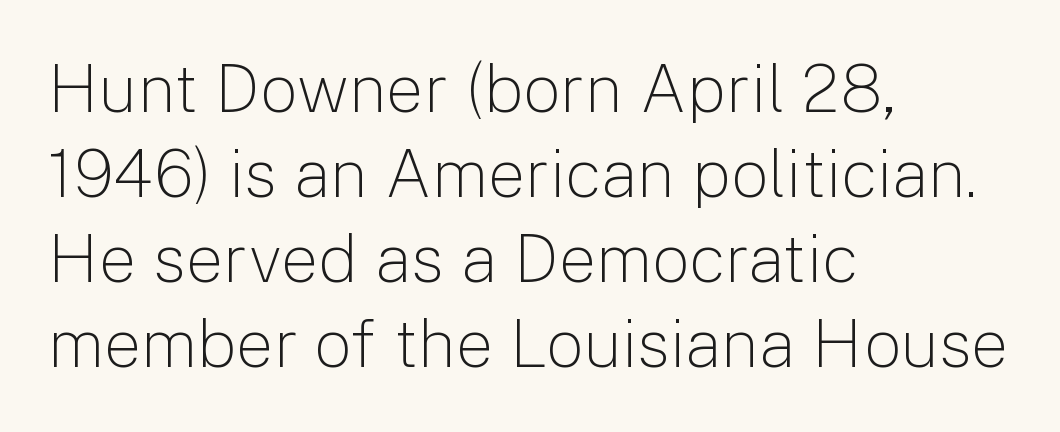
{"serif": "no", "italic": "no", "bold": "no", "weight": "light", "width": "normal", "stroke_contrast": "low", "x_height": "medium", "monospaced": "no", "underline": "no", "align": "left", "line_spacing": "normal", "line_spacing_ratio": 1.27, "letter_spacing": "normal", "letter_spacing_em": 0.0, "glyph_px": 67}
